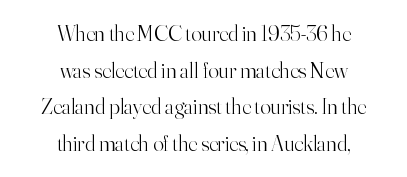
{"italic": "no", "bold": "no", "underline": "no", "align": "center", "line_spacing": "normal", "line_spacing_ratio": 1.67, "letter_spacing": "normal", "letter_spacing_em": 0.0, "glyph_px": 22}
